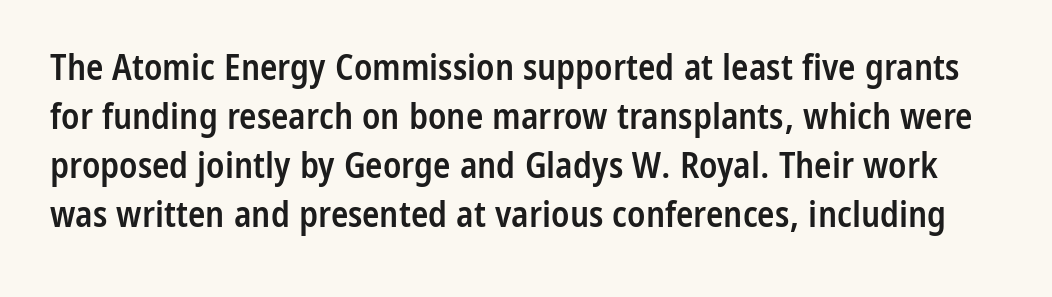
{"serif": "no", "italic": "no", "bold": "semi", "weight": "semibold", "width": "condensed", "stroke_contrast": "low", "x_height": "medium", "monospaced": "no", "underline": "no", "line_spacing": "normal", "line_spacing_ratio": 1.36, "letter_spacing": "normal", "letter_spacing_em": 0.0, "glyph_px": 36}
